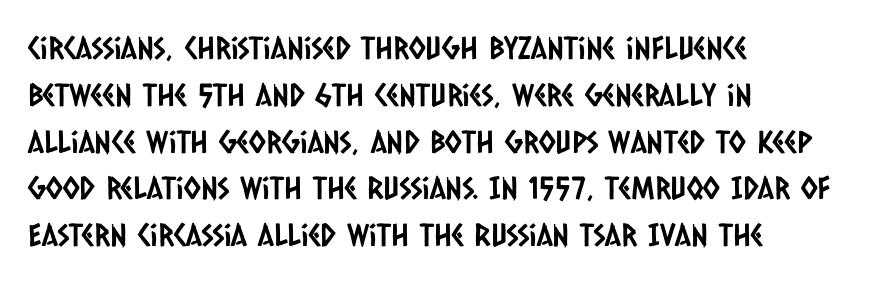
The image shows 31 px condensed sans-serif type; set left-aligned, normal line spacing (1.51x), normal letter spacing, not underlined; low stroke contrast and a large x-height.
